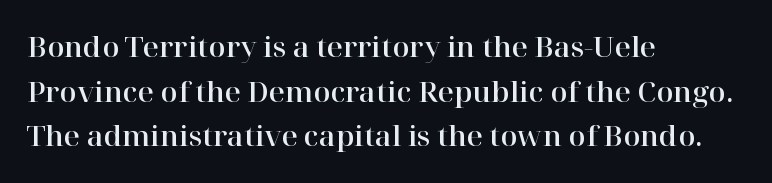
The passage shown is typed in a proportional face where columns would drift. Clear beneath every line of the passage. Tracking here is standard; glyphs follow each other at the usual distance. Notice how descenders clear the ascenders below comfortably — that's standard leading.
